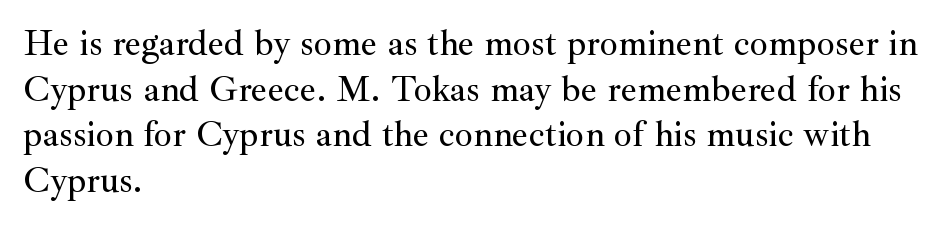
{"serif": "yes", "italic": "no", "width": "normal", "stroke_contrast": "medium", "x_height": "small", "monospaced": "no", "underline": "no", "align": "left", "line_spacing": "normal", "line_spacing_ratio": 1.27, "letter_spacing": "normal", "letter_spacing_em": 0.0, "glyph_px": 36}
